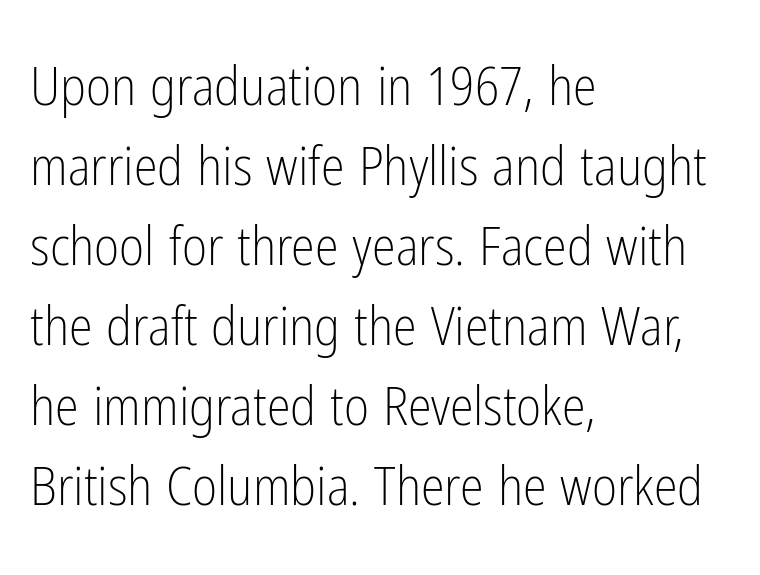
Ink coverage per letter is moderate at most. Students, note that the glyphs here touch the page at normal intervals. The passage shown stacks its lines at a standard gap. This is sans-serif lettering, the kind often seen on screens and signage.
